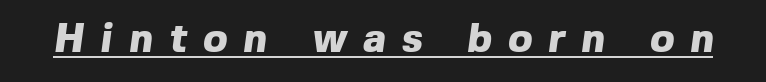
The image shows 40 px heavy sans-serif type; set unusually wide letter spacing (+0.41 em), underlined; a medium x-height.
